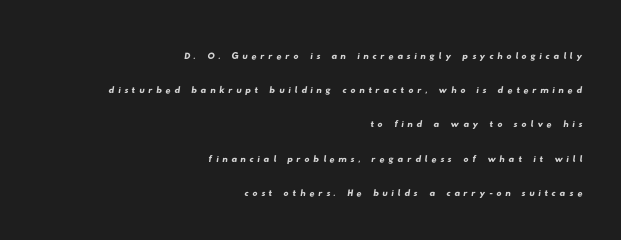
The image shows 25 px text type; set right-aligned, normal line spacing (1.37x), not underlined.
